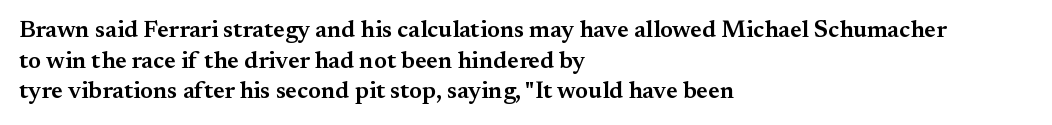
{"italic": "no", "bold": "semi", "underline": "no", "align": "left", "line_spacing": "normal", "line_spacing_ratio": 1.28, "letter_spacing": "normal", "letter_spacing_em": 0.0, "glyph_px": 24}
